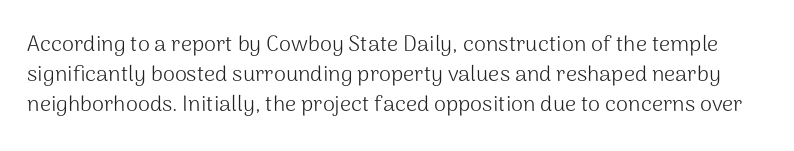
You could call the tracking neutral — neither tight nor loose. Every stem runs plumb, perpendicular to the baseline. The font is comparable to plain body text, perhaps lighter. Regular leading. The gap between lines stays unmarked.
